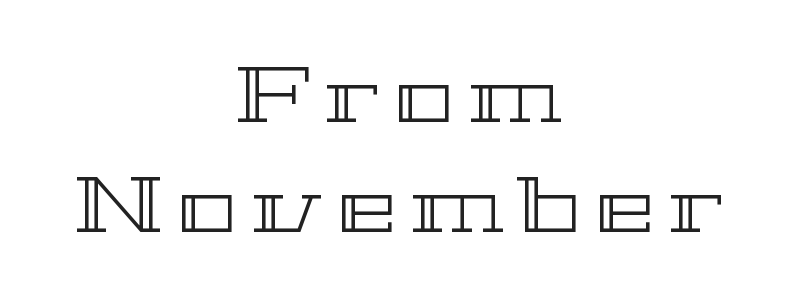
{"italic": "no", "width": "wide", "x_height": "medium", "monospaced": "no", "underline": "no", "align": "center", "line_spacing": "normal", "line_spacing_ratio": 1.39, "glyph_px": 79}
